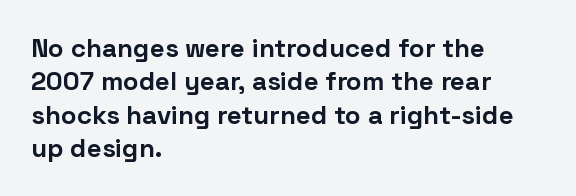
Q: Is the text bold? A: Yes.
Q: Is the text italic (slanted)? A: No, it is upright.
Q: Is the text underlined? A: No.
Q: How is the paragraph aligned? A: Left-aligned.
Q: Is the spacing between letters normal or unusually wide? A: Normal.
Q: Is the spacing between lines tight, normal or loose? A: Normal.
